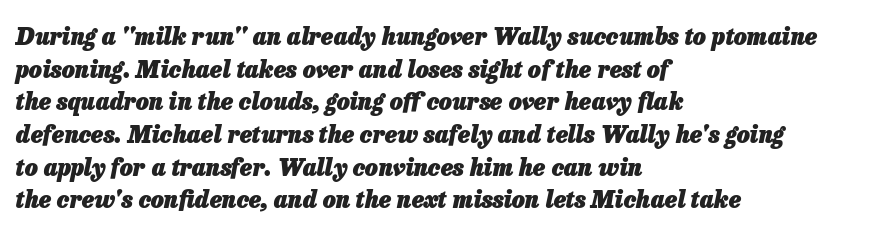
The image shows 23 px bold type, italic (leaning right); set left-aligned, normal line spacing (1.42x), normal letter spacing, not underlined.
